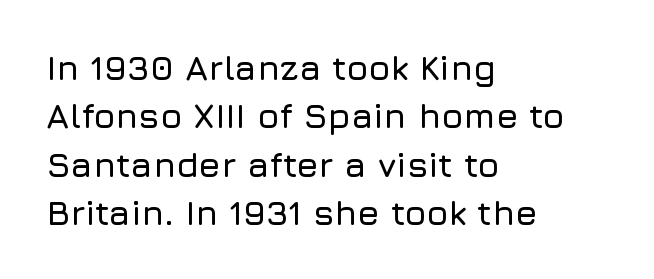
Q: Is the text italic (slanted)? A: No, it is upright.
Q: Is the typeface a serif or a sans-serif typeface? A: Sans-serif.
Q: Is the text underlined? A: No.
Q: How is the paragraph aligned? A: Left-aligned.
Q: Is the spacing between letters normal or unusually wide? A: Normal.
Q: Is the spacing between lines tight, normal or loose? A: Normal.
Q: Width (condensed, normal, or wide)? A: Normal.
Q: Stroke contrast? A: Low.
Q: x-height? A: Medium.
Q: Monospaced? A: No.
